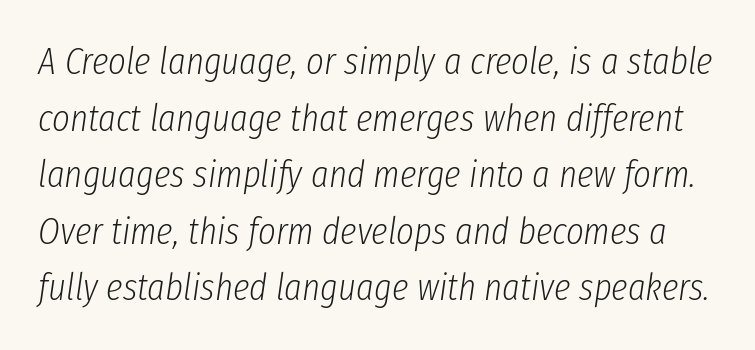
The image shows 38 px light, condensed type, italic (leaning right); set normal line spacing (1.49x), normal letter spacing, not underlined; low stroke contrast and a medium x-height.
